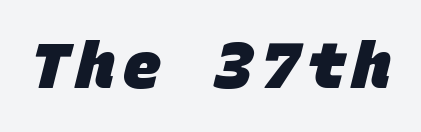
The image shows 63 px heavy sans-serif type, monospaced; set not underlined; low stroke contrast and a large x-height.
